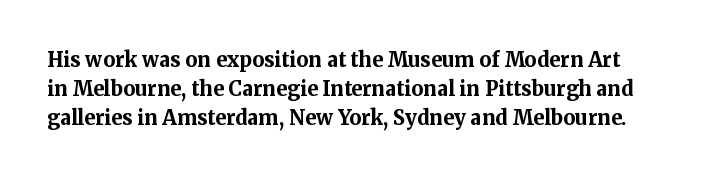
{"italic": "no", "bold": "yes", "underline": "no", "line_spacing": "normal", "line_spacing_ratio": 1.46, "letter_spacing": "normal", "letter_spacing_em": 0.0, "glyph_px": 20}
